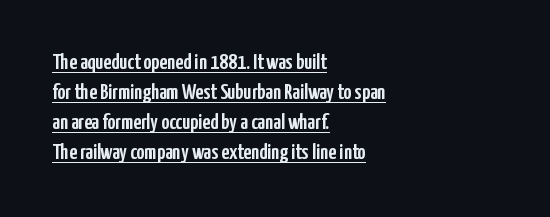
{"italic": "no", "underline": "yes", "align": "left", "line_spacing": "normal", "line_spacing_ratio": 1.37, "letter_spacing": "normal", "letter_spacing_em": 0.0, "glyph_px": 22}
